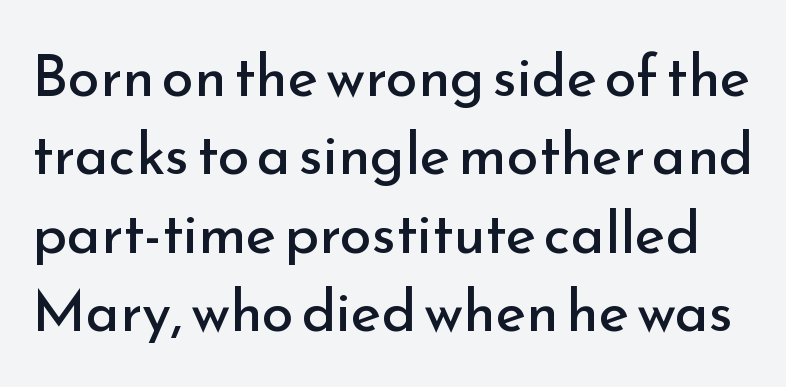
The image shows 58 px regular-weight sans-serif type, upright; set normal line spacing (1.35x), normal letter spacing, not underlined; low stroke contrast and a small x-height.
